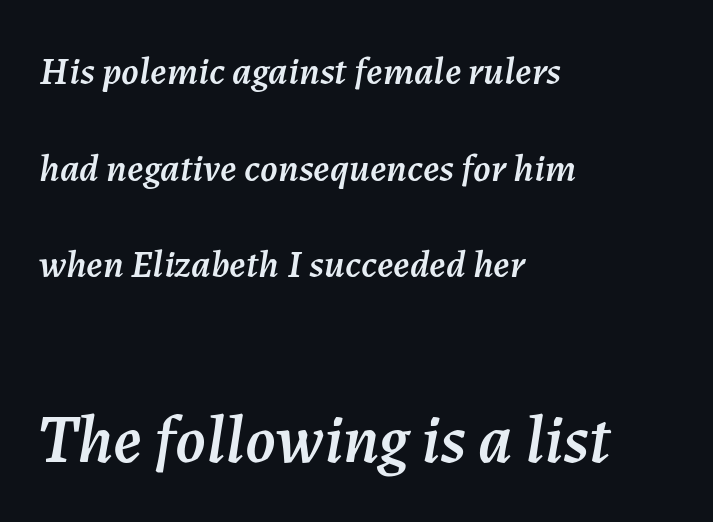
The image shows 68 px text type, italic (leaning right); set left-aligned, loose line spacing (2.48x), normal letter spacing, not underlined; the second (bottom) block is 1.74x larger; medium stroke contrast and a medium x-height.
